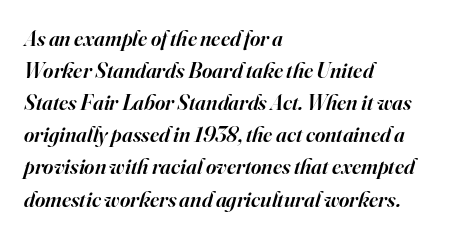
Q: Is the text bold? A: Semi-bold.
Q: Is the text italic (slanted)? A: Yes, it leans right by about 16 degrees.
Q: Is the text underlined? A: No.
Q: How is the paragraph aligned? A: Left-aligned.
Q: Is the spacing between letters normal or unusually wide? A: Normal.
Q: Is the spacing between lines tight, normal or loose? A: Normal.
